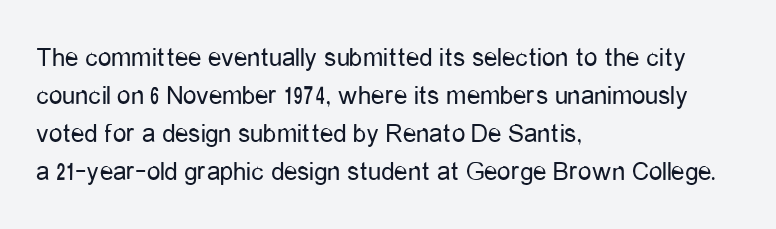
Q: Is the text bold? A: No.
Q: Is the text italic (slanted)? A: No, it is upright.
Q: Is the text underlined? A: No.
Q: How is the paragraph aligned? A: Left-aligned.
Q: Is the spacing between letters normal or unusually wide? A: Normal.
Q: Is the spacing between lines tight, normal or loose? A: Normal.
